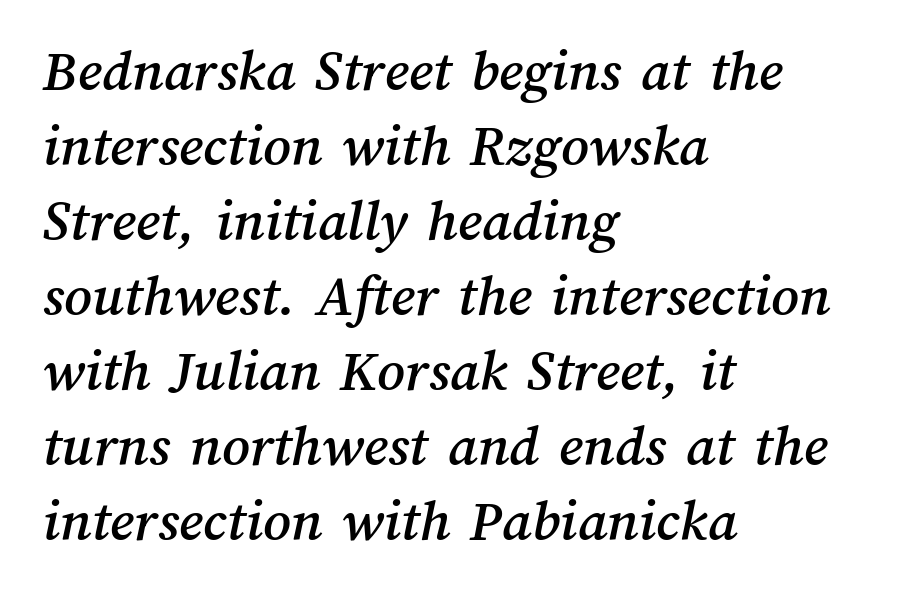
Q: Is the text underlined? A: No.
Q: How is the paragraph aligned? A: Left-aligned.
Q: Is the spacing between letters normal or unusually wide? A: Normal.
Q: Is the spacing between lines tight, normal or loose? A: Normal.
Q: Width (condensed, normal, or wide)? A: Normal.
Q: Stroke contrast? A: Medium.
Q: x-height? A: Medium.
Q: Monospaced? A: No.
